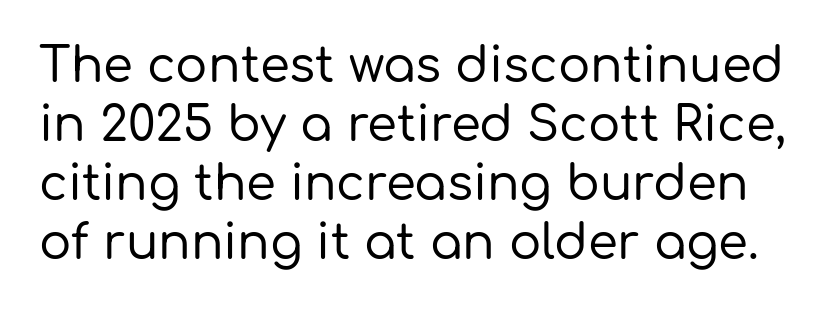
Q: Is the text italic (slanted)? A: No, it is upright.
Q: Is the typeface a serif or a sans-serif typeface? A: Sans-serif.
Q: Is the text underlined? A: No.
Q: Is the spacing between letters normal or unusually wide? A: Normal.
Q: Width (condensed, normal, or wide)? A: Normal.
Q: Stroke contrast? A: Low.
Q: x-height? A: Medium.
Q: Monospaced? A: No.
